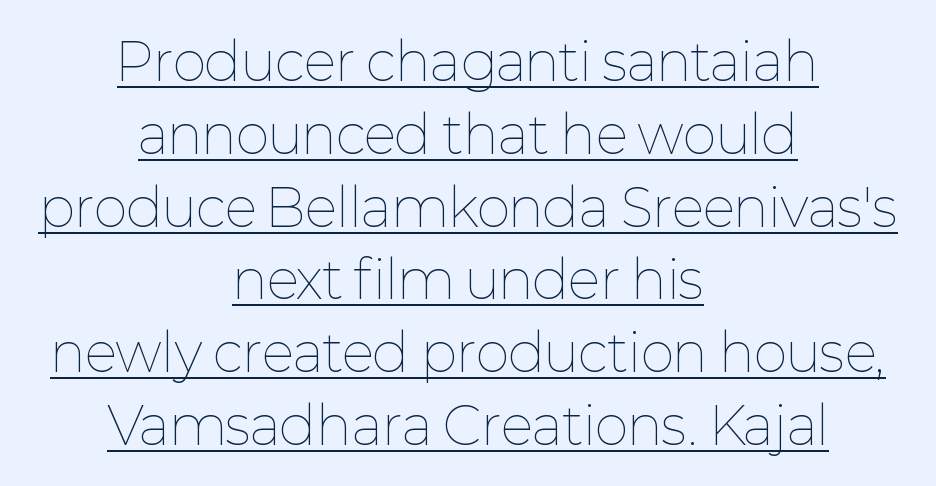
Q: Is the text bold? A: No.
Q: Is the text italic (slanted)? A: No, it is upright.
Q: Is the text underlined? A: Yes.
Q: How is the paragraph aligned? A: Centered.
Q: Is the spacing between letters normal or unusually wide? A: Normal.
Q: Is the spacing between lines tight, normal or loose? A: Normal.
Q: Width (condensed, normal, or wide)? A: Normal.
Q: Stroke contrast? A: Low.
Q: x-height? A: Medium.
Q: Monospaced? A: No.
